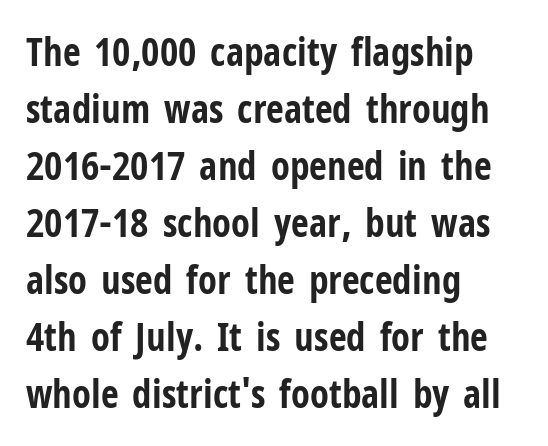
Characters remain perfectly vertical along every line. The words here are not underlined. Regarding serifs, this sample does without them. The line texture is even and compact thanks to regular tracking.
